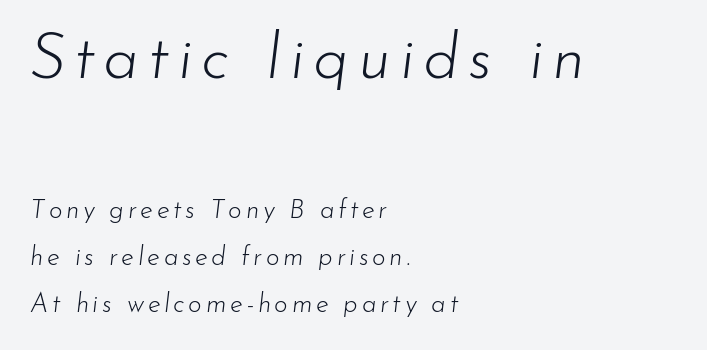
{"italic": "yes", "lean": "right", "slant_degrees": 7, "bold": "no", "weight": "light", "width": "normal", "stroke_contrast": "low", "x_height": "small", "monospaced": "no", "underline": "no", "align": "left", "line_spacing_ratio": 1.82, "larger_block": "first", "size_ratio": 2.46, "glyph_px": 64}
